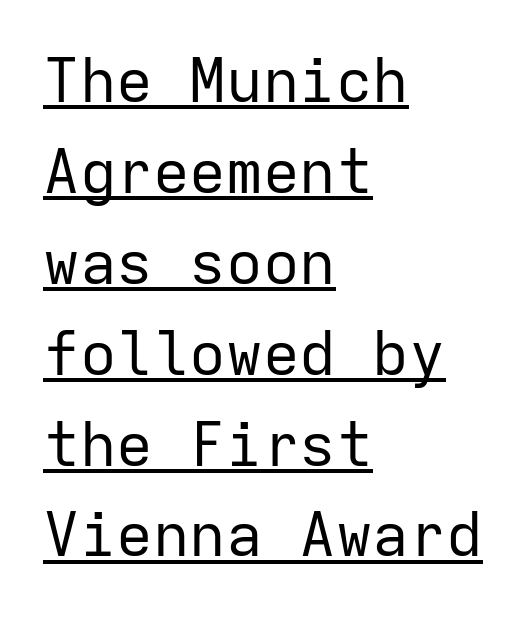
The type sits square on the baseline with zero lean. A typesetter would call this zero additional tracking. Each new line begins a customary step beneath the previous one. Stroke terminals: plain, sans-serif. Vertical stems look standard width or narrower in stroke. This sample is left-justified, so line endings fall wherever the words run out.
